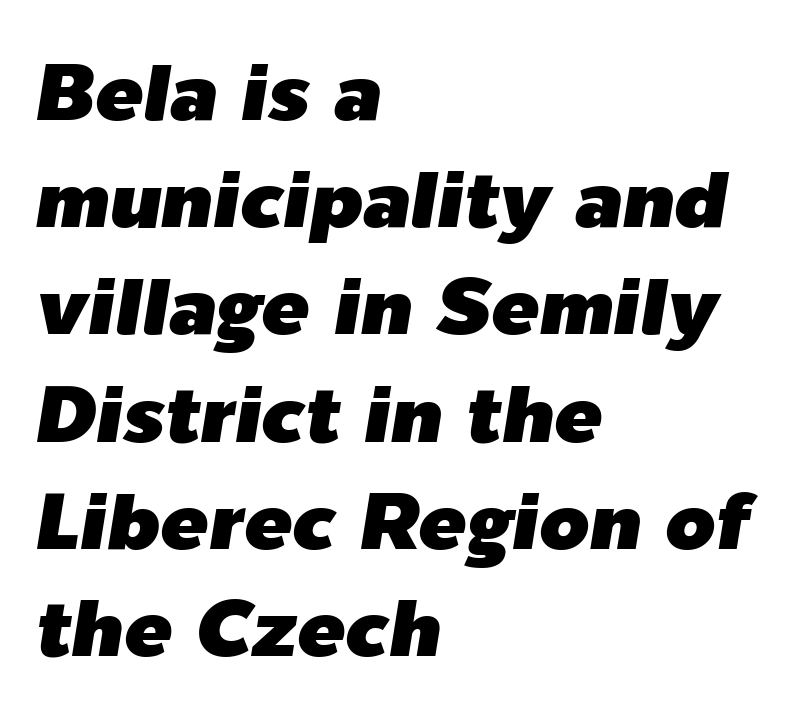
Q: Is the text italic (slanted)? A: Yes, it leans right by about 9 degrees.
Q: Is the text underlined? A: No.
Q: How is the paragraph aligned? A: Left-aligned.
Q: Is the spacing between letters normal or unusually wide? A: Normal.
Q: Is the spacing between lines tight, normal or loose? A: Normal.
Q: Width (condensed, normal, or wide)? A: Normal.
Q: Stroke contrast? A: Low.
Q: x-height? A: Medium.
Q: Monospaced? A: No.
